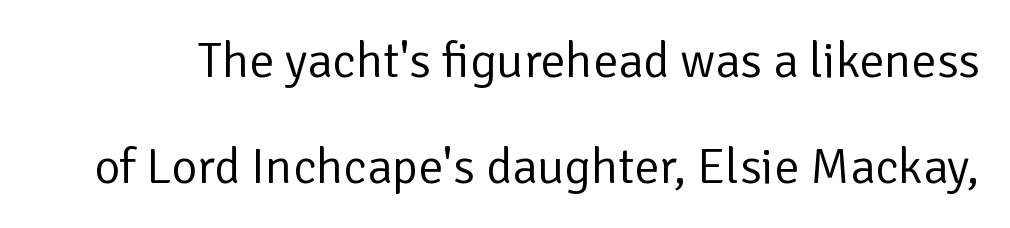
{"serif": "no", "italic": "no", "bold": "no", "weight": "regular", "width": "normal", "stroke_contrast": "low", "x_height": "medium", "monospaced": "no", "underline": "no", "line_spacing": "loose", "line_spacing_ratio": 2.12, "letter_spacing": "normal", "letter_spacing_em": 0.0, "glyph_px": 50}
